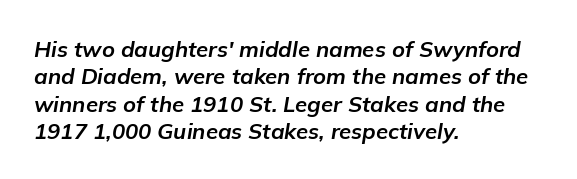
Heavy, bold letterforms. A bare baseline throughout the passage. The glyphs look as if they've been sheared to an angle. Compared with typical body copy, the letter spacing here is the same. One-word summary of the alignment: left.
